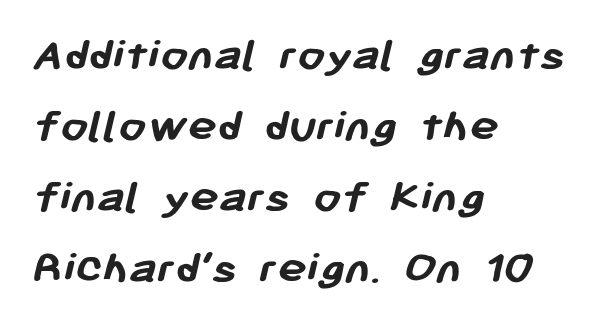
Words appear dense and cohesive because spacing is normal. The passage shown is typed in a proportional face where columns would drift. Each letter's strokes conclude bluntly, with no projecting serifs. The rendering uses a moderate line-height, typical for paragraphs. Compared with a centered layout, this one pins lines to the left instead.
